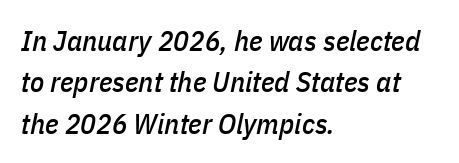
Q: Is the text italic (slanted)? A: Yes, it leans right by about 11 degrees.
Q: Is the text underlined? A: No.
Q: How is the paragraph aligned? A: Left-aligned.
Q: Is the spacing between letters normal or unusually wide? A: Normal.
Q: Is the spacing between lines tight, normal or loose? A: Normal.
Q: Width (condensed, normal, or wide)? A: Condensed.
Q: Stroke contrast? A: Low.
Q: x-height? A: Medium.
Q: Monospaced? A: No.
